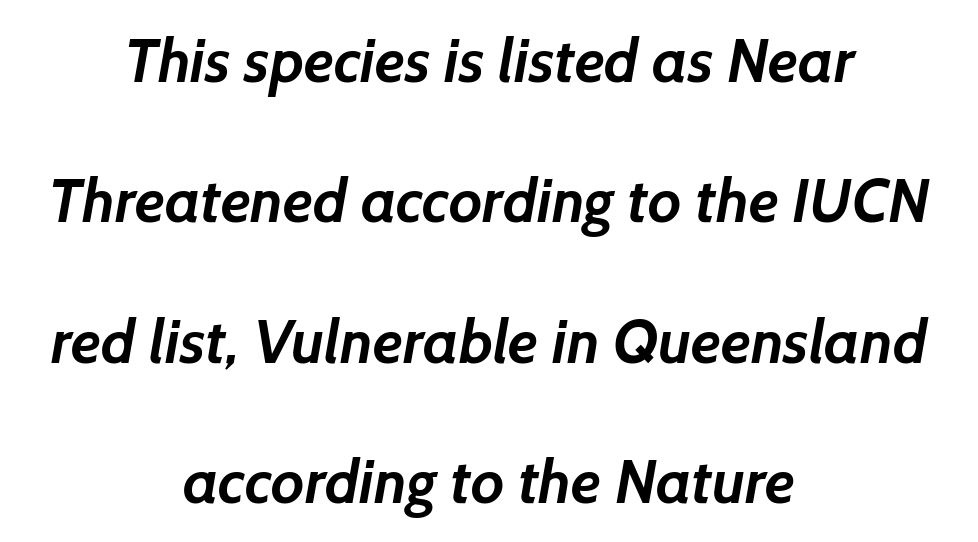
{"serif": "no", "bold": "yes", "weight": "semibold", "width": "normal", "stroke_contrast": "low", "x_height": "medium", "monospaced": "no", "underline": "no", "align": "center", "line_spacing": "loose", "line_spacing_ratio": 2.3, "letter_spacing": "normal", "letter_spacing_em": 0.0, "glyph_px": 61}
